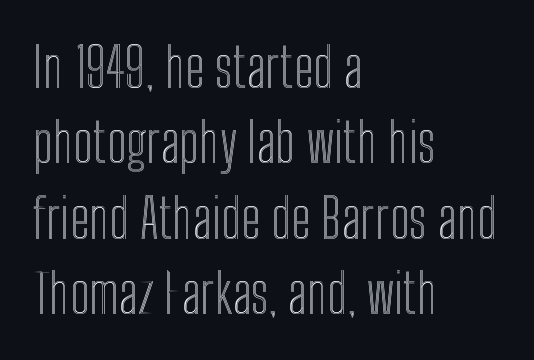
Looks like regular typesetting: each glyph gets only the width it needs. The designer left line spacing at the default. The tracking reads as untouched default to a designer's eye. Underlining? Definitely not there.
